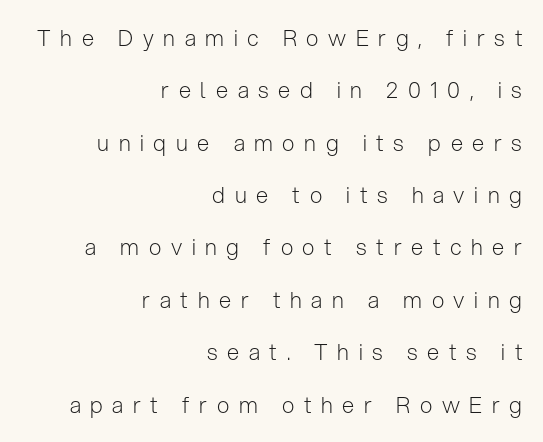
The image shows 22 px text type, upright; set right-aligned, loose line spacing (2.38x), unusually wide letter spacing (+0.44 em), not underlined.
